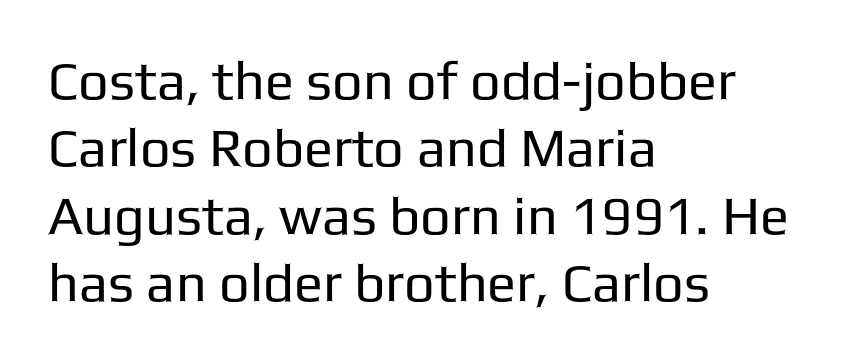
The image shows 54 px regular-weight sans-serif type, upright; set left-aligned, normal line spacing (1.25x), normal letter spacing, not underlined; low stroke contrast and a medium x-height.
